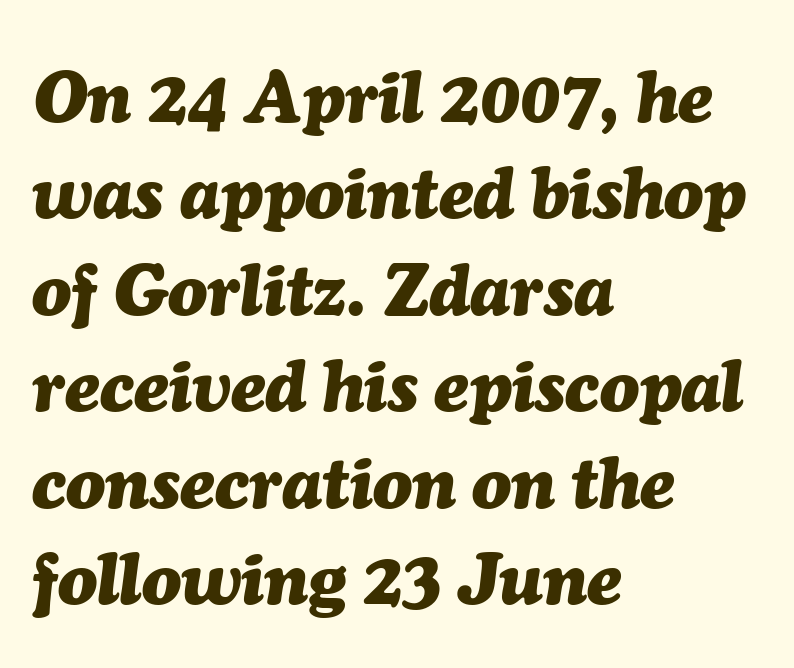
The image shows 72 px heavy type, italic (leaning right); set left-aligned, normal line spacing (1.34x), normal letter spacing, not underlined; medium stroke contrast and a medium x-height.
